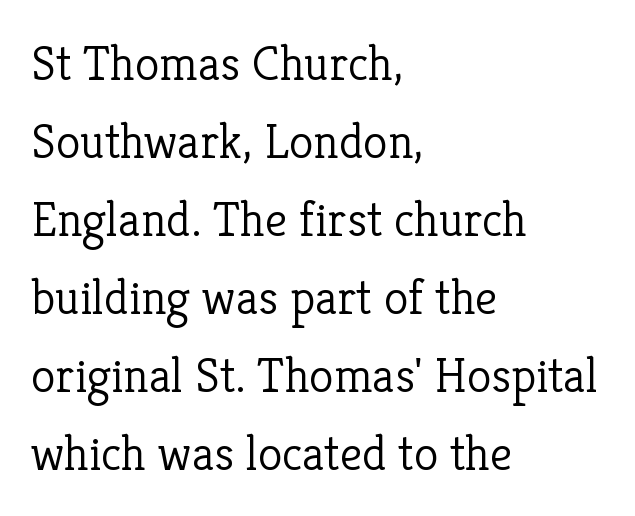
The image shows 50 px light serif type, upright; set left-aligned, normal line spacing (1.56x), normal letter spacing, not underlined; low stroke contrast and a medium x-height.
